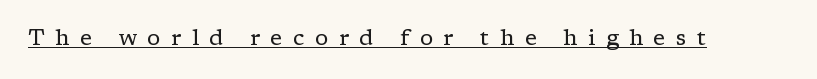
Vertical stems look standard width or narrower in stroke. This sample uses an upright cut, with every glyph sitting square on the baseline. The passage shown is underscored from start to finish. Each word looks stretched out because of the extra space between its letters.
